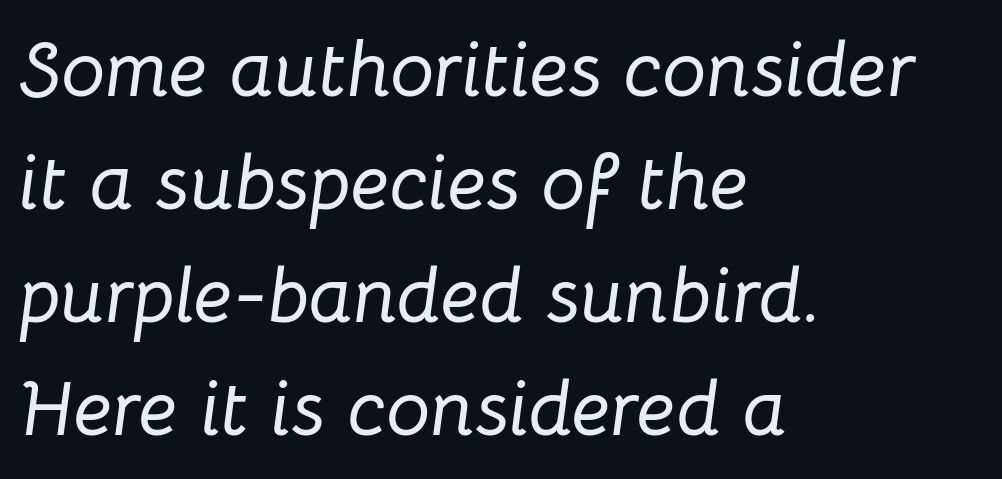
Characters follow at the spacing the type designer built in. The axis of the letterforms is tilted away from vertical. Alignment: flush left. Each new line begins a customary step beneath the previous one.
